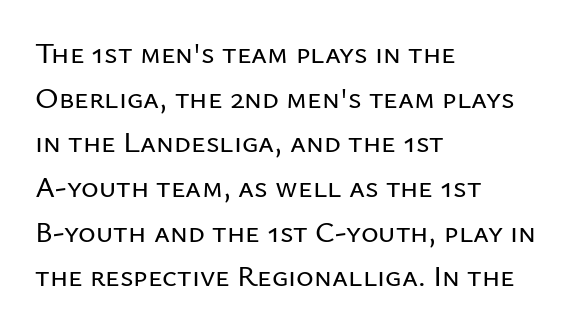
Does the copy run flush right? No — it runs flush left. A typesetter would call this leading conventional body-copy spacing. Lines of text with bare space underneath. The font family rendered here belongs to the sans-serif group. Varying glyph widths throughout — classic text-font behaviour.
